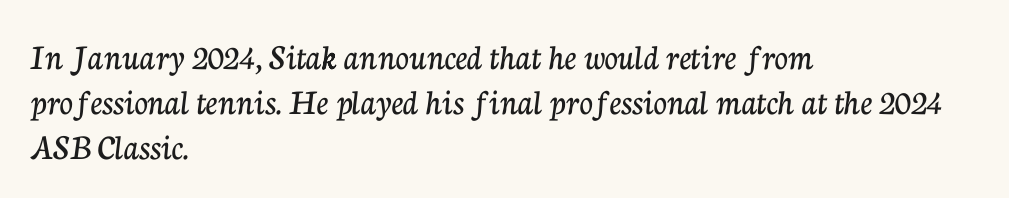
Q: Is the text italic (slanted)? A: Yes.
Q: Is the typeface a serif or a sans-serif typeface? A: Serif.
Q: Is the text underlined? A: No.
Q: How is the paragraph aligned? A: Left-aligned.
Q: Is the spacing between letters normal or unusually wide? A: Normal.
Q: Width (condensed, normal, or wide)? A: Normal.
Q: Stroke contrast? A: Low.
Q: x-height? A: Medium.
Q: Monospaced? A: No.
